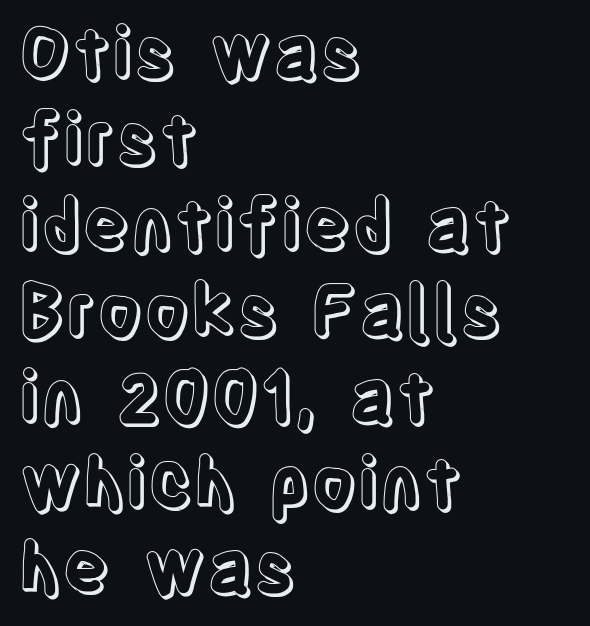
The image shows 71 px condensed type, upright; set left-aligned, line spacing 1.21x, normal letter spacing, not underlined; a large x-height.
